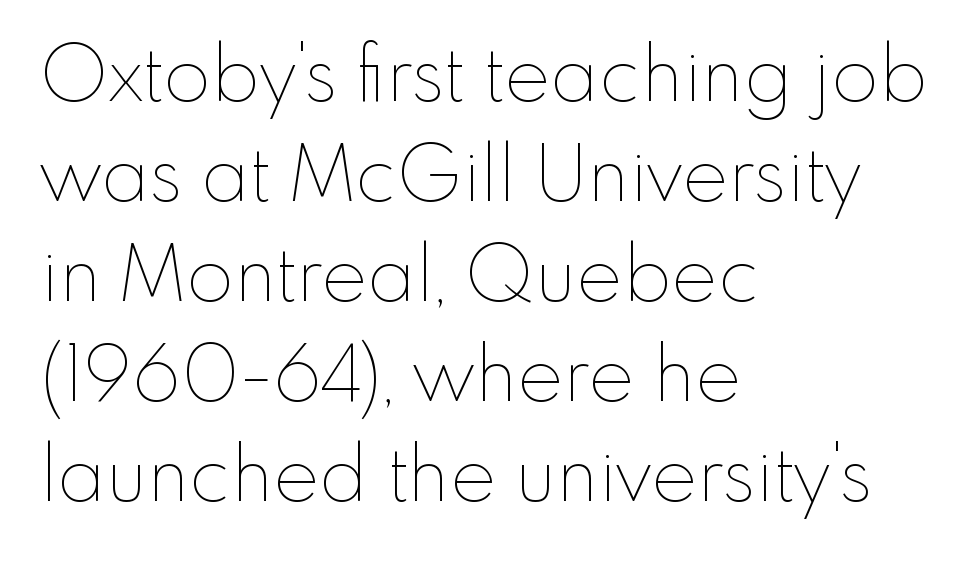
Short note: letters normally spaced. No extra ink here — the face is not bold. Is there much room between lines? A standard amount, neither cramped nor airy. This sample is left-justified, so line endings fall wherever the words run out. Underlining? Definitely not there.
